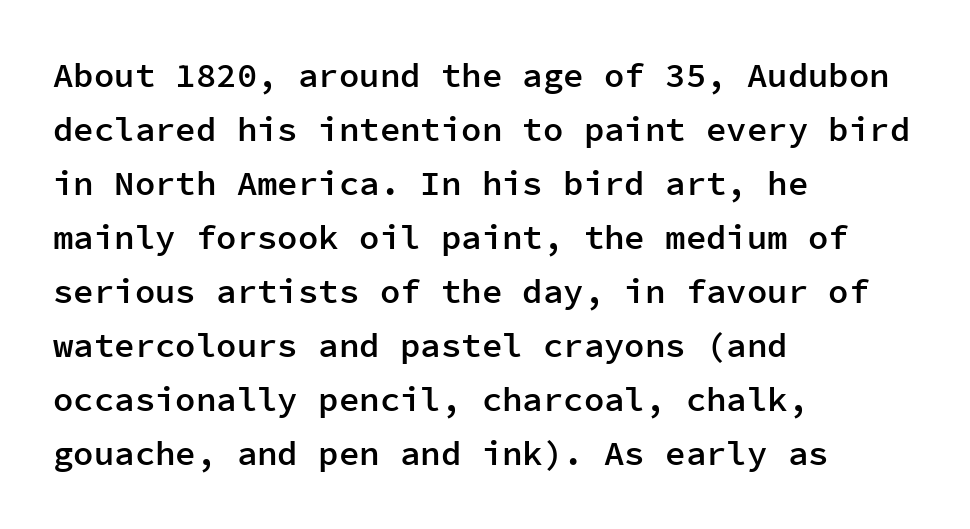
The image shows 34 px semibold sans-serif type, upright, monospaced; set left-aligned, normal line spacing (1.59x), normal letter spacing, not underlined; low stroke contrast and a medium x-height.
